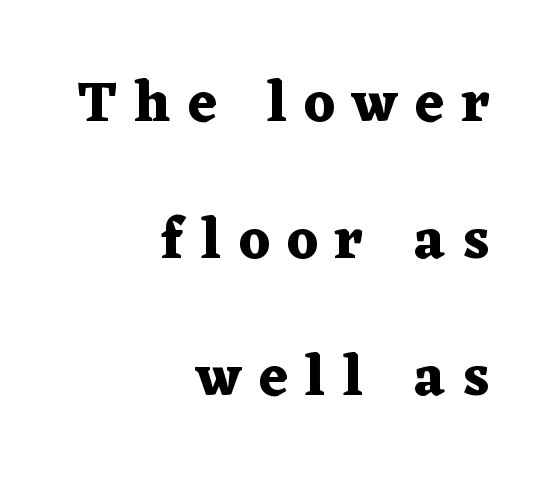
The rendering uses natural spacing where letterforms have individual widths. What weight is shown? A full bold with thick strokes. Casual observation: everything's shoved over to the right. The space between consecutive lines is lavish.
